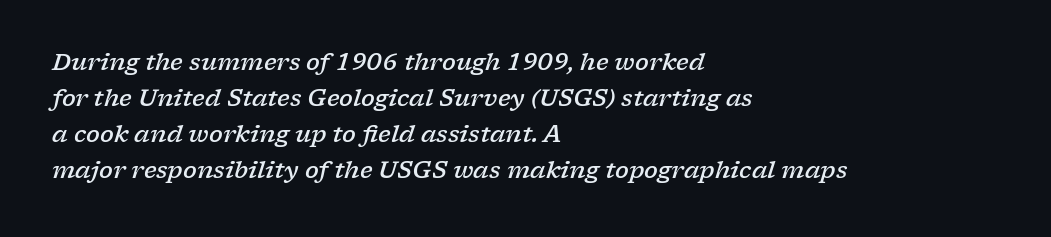
{"italic": "yes", "lean": "right", "slant_degrees": 17, "bold": "semi", "underline": "no", "align": "left", "line_spacing": "normal", "line_spacing_ratio": 1.57, "letter_spacing": "normal", "letter_spacing_em": 0.0, "glyph_px": 23}
